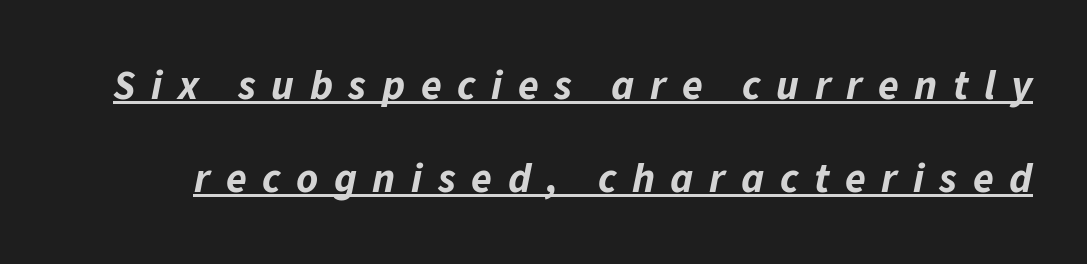
Q: Is the text bold? A: Yes.
Q: Is the text italic (slanted)? A: Yes, it leans right by about 11 degrees.
Q: Is the text underlined? A: Yes.
Q: Is the spacing between letters normal or unusually wide? A: Unusually wide.
Q: Is the spacing between lines tight, normal or loose? A: Loose.
Q: Width (condensed, normal, or wide)? A: Normal.
Q: Stroke contrast? A: Low.
Q: x-height? A: Medium.
Q: Monospaced? A: No.
